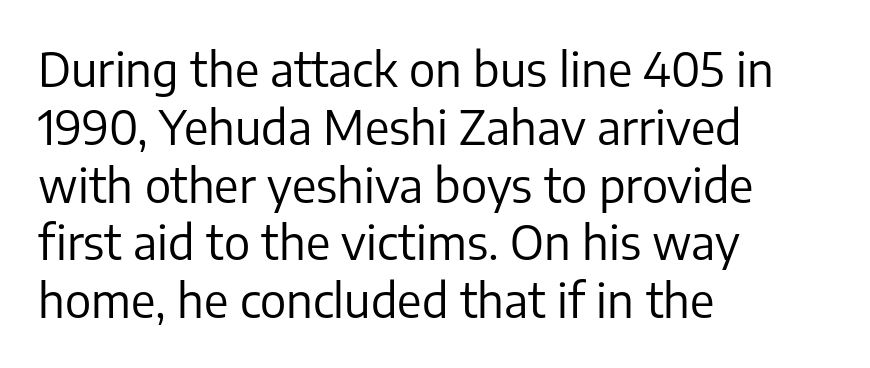
The image shows 47 px regular-weight sans-serif type, upright; set left-aligned, line spacing 1.23x, normal letter spacing, not underlined; low stroke contrast and a medium x-height.
